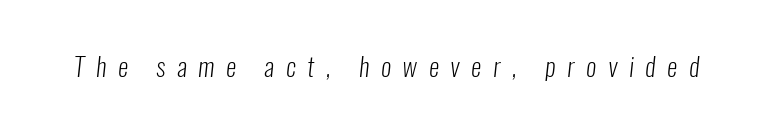
{"bold": "no", "underline": "no", "letter_spacing": "wide", "letter_spacing_em": 0.45, "glyph_px": 26}
